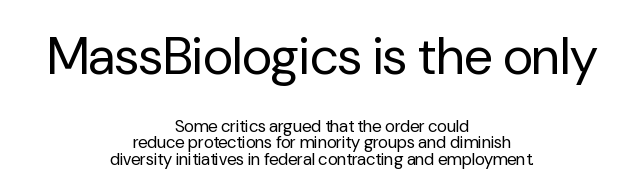
Q: Is the text bold? A: No.
Q: Is the text italic (slanted)? A: No, it is upright.
Q: Is the typeface a serif or a sans-serif typeface? A: Sans-serif.
Q: Is the text underlined? A: No.
Q: How is the paragraph aligned? A: Centered.
Q: Is the spacing between letters normal or unusually wide? A: Normal.
Q: Is the spacing between lines tight, normal or loose? A: Tight.
Q: Which block of text is set in a larger size, the first (top) or the second (bottom)? A: The first (top) one.
Q: Width (condensed, normal, or wide)? A: Normal.
Q: Stroke contrast? A: Low.
Q: x-height? A: Medium.
Q: Monospaced? A: No.
